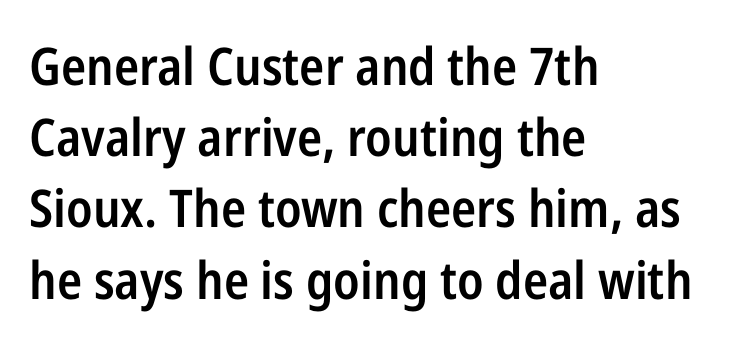
Q: Is the text bold? A: Semi-bold.
Q: Is the text italic (slanted)? A: No, it is upright.
Q: Is the typeface a serif or a sans-serif typeface? A: Sans-serif.
Q: Is the text underlined? A: No.
Q: How is the paragraph aligned? A: Left-aligned.
Q: Is the spacing between letters normal or unusually wide? A: Normal.
Q: Is the spacing between lines tight, normal or loose? A: Normal.
Q: Width (condensed, normal, or wide)? A: Condensed.
Q: Stroke contrast? A: Low.
Q: x-height? A: Medium.
Q: Monospaced? A: No.
